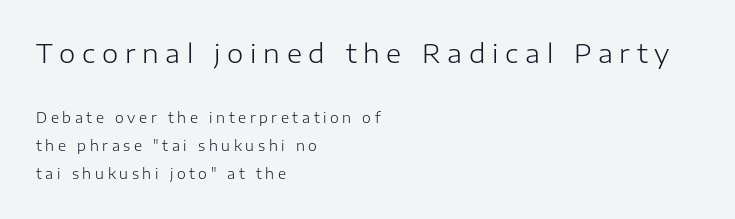
Q: Is the text bold? A: No.
Q: Is the text italic (slanted)? A: No, it is upright.
Q: Is the text underlined? A: No.
Q: How is the paragraph aligned? A: Left-aligned.
Q: Is the spacing between letters normal or unusually wide? A: Unusually wide.
Q: Is the spacing between lines tight, normal or loose? A: Loose.
Q: Which block of text is set in a larger size, the first (top) or the second (bottom)? A: The first (top) one.
